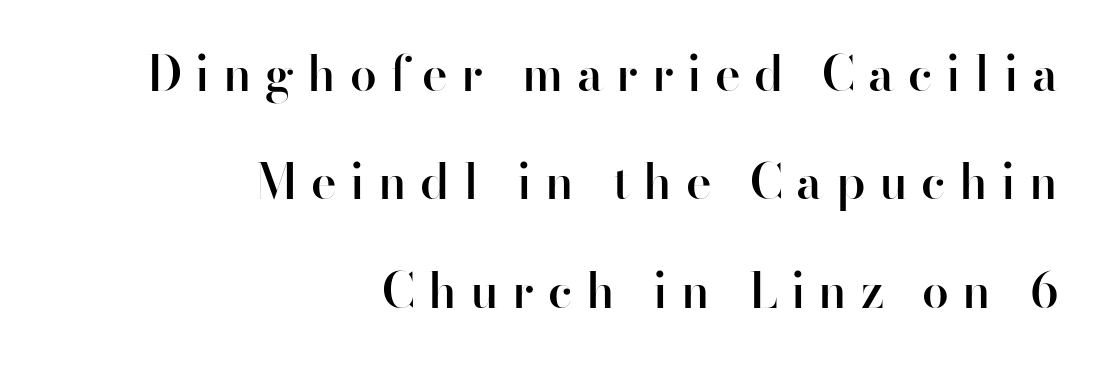
This sample is right-justified, so line beginnings fall wherever the words allow. Designer's note — italics off, roman on. Is there much room between lines? Yes — plenty of vertical air separates them. Varying glyph widths throughout — classic text-font behaviour. No feet cap the strokes, marking this as sans-serif type.
